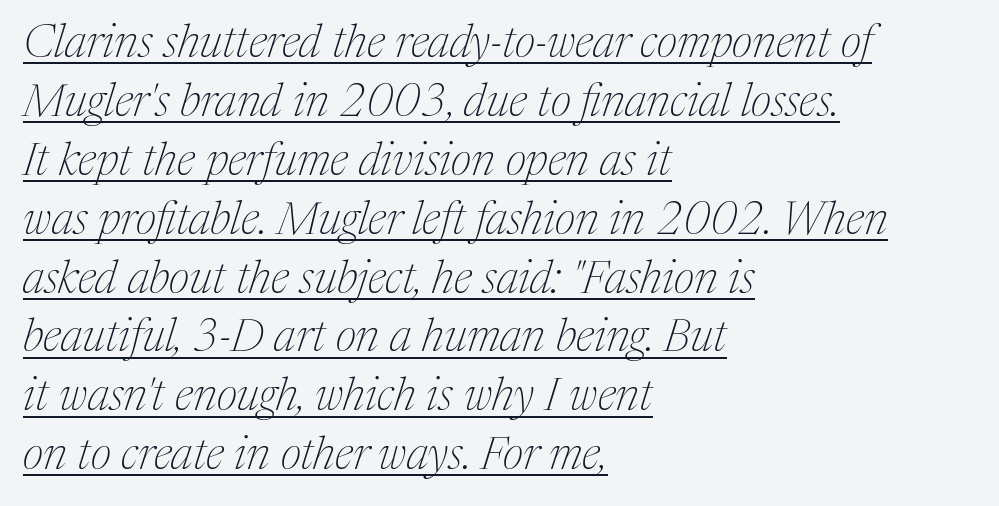
These lines sit exactly where default settings would place them. The tracking reads as untouched default to a designer's eye. Leftover space on each line is placed entirely after the last word. The rendering uses natural spacing where letterforms have individual widths. The face looks like a standard text weight, possibly lighter.
